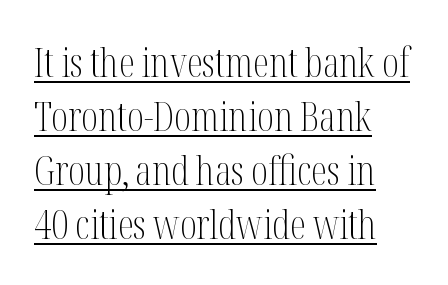
The image shows 40 px light, condensed serif type, upright; set left-aligned, normal line spacing (1.35x), normal letter spacing, underlined; medium stroke contrast and a medium x-height.
